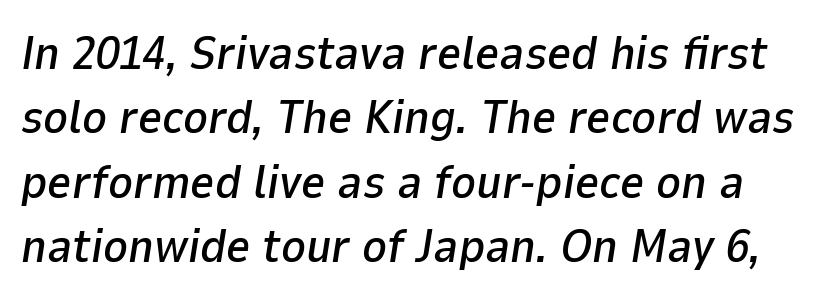
Q: Is the text italic (slanted)? A: Yes, it leans right by about 9 degrees.
Q: Is the text underlined? A: No.
Q: Is the spacing between letters normal or unusually wide? A: Normal.
Q: Is the spacing between lines tight, normal or loose? A: Normal.
Q: Width (condensed, normal, or wide)? A: Normal.
Q: Stroke contrast? A: Low.
Q: x-height? A: Medium.
Q: Monospaced? A: No.
